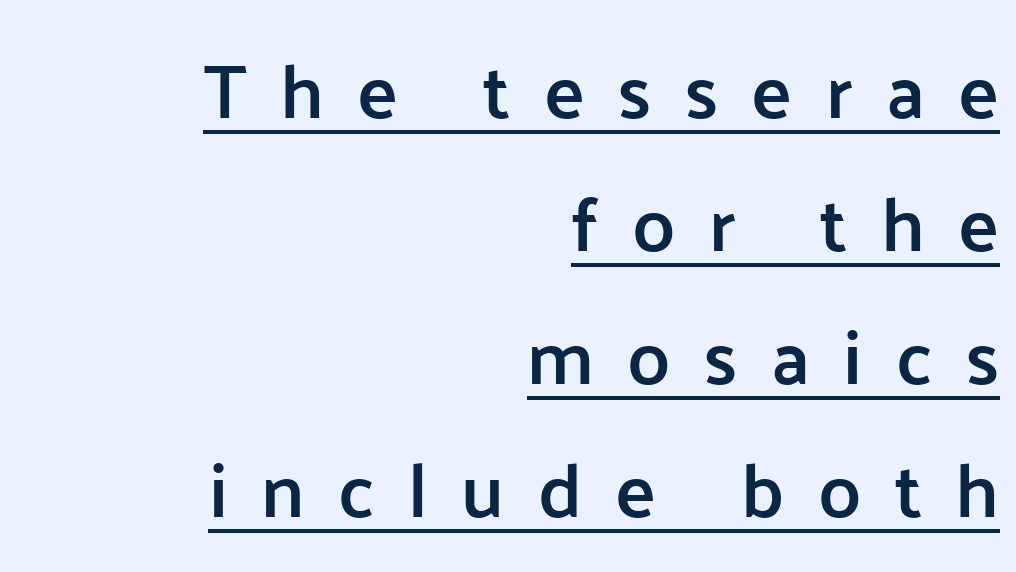
Type style note: lacks serifs. Style check: upright. The face used here is rendered with a markedly widened letterfit. This is underlined copy, the kind a proofreader might mark for attention. Look at the stroke-to-counter ratio: somewhat heavy, a semibold.
